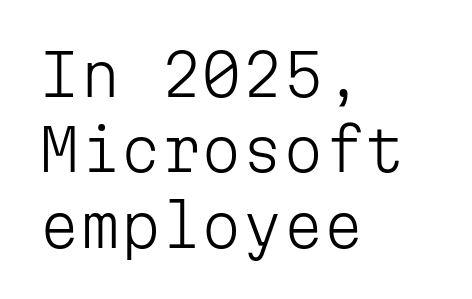
The image shows 58 px light sans-serif type, upright, monospaced; set left-aligned, normal line spacing (1.3x), normal letter spacing, not underlined; low stroke contrast and a medium x-height.
